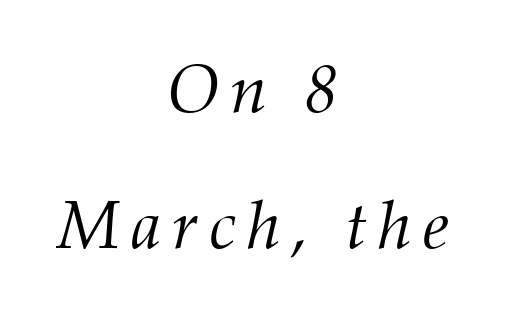
Q: Is the text bold? A: No.
Q: Is the text italic (slanted)? A: Yes, it leans right by about 12 degrees.
Q: Is the typeface a serif or a sans-serif typeface? A: Serif.
Q: Is the text underlined? A: No.
Q: How is the paragraph aligned? A: Centered.
Q: Is the spacing between lines tight, normal or loose? A: Loose.
Q: Width (condensed, normal, or wide)? A: Normal.
Q: Stroke contrast? A: Medium.
Q: x-height? A: Medium.
Q: Monospaced? A: No.
